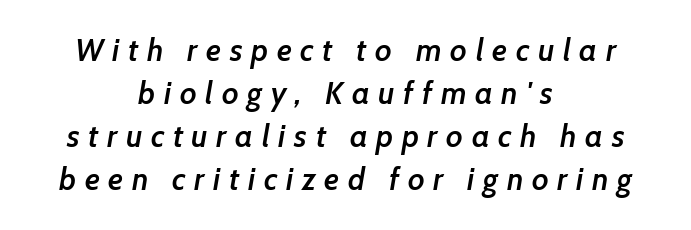
Q: Is the text bold? A: Semi-bold.
Q: Is the text italic (slanted)? A: Yes, it leans right by about 7 degrees.
Q: Is the text underlined? A: No.
Q: How is the paragraph aligned? A: Centered.
Q: Is the spacing between letters normal or unusually wide? A: Unusually wide.
Q: Is the spacing between lines tight, normal or loose? A: Normal.
Q: Width (condensed, normal, or wide)? A: Normal.
Q: Stroke contrast? A: Low.
Q: x-height? A: Medium.
Q: Monospaced? A: No.
